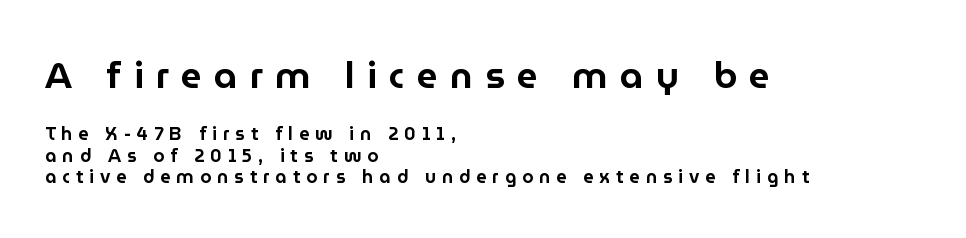
Which margin do the lines hug? The left one — the right edge is uneven. Descenders are the only things crossing below the line. These lines are rendered in a variable-pitch font. Two sizes are in play, and the larger belongs to the first block. Do the letters lean? They stand straight.
